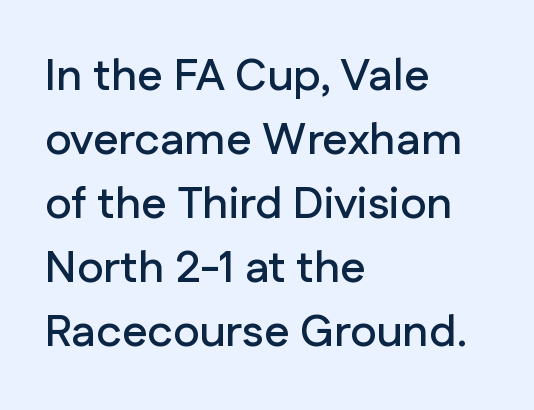
{"serif": "no", "italic": "no", "width": "normal", "stroke_contrast": "low", "x_height": "medium", "monospaced": "no", "underline": "no", "align": "left", "line_spacing": "normal", "line_spacing_ratio": 1.42, "letter_spacing": "normal", "letter_spacing_em": 0.0, "glyph_px": 45}
